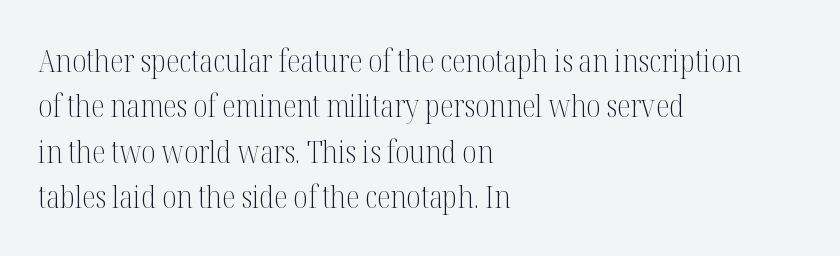
Q: Is the text bold? A: No.
Q: Is the text italic (slanted)? A: No, it is upright.
Q: Is the typeface a serif or a sans-serif typeface? A: Serif.
Q: Is the text underlined? A: No.
Q: How is the paragraph aligned? A: Left-aligned.
Q: Is the spacing between letters normal or unusually wide? A: Normal.
Q: Is the spacing between lines tight, normal or loose? A: Normal.
Q: Width (condensed, normal, or wide)? A: Condensed.
Q: Stroke contrast? A: Medium.
Q: x-height? A: Medium.
Q: Monospaced? A: No.
